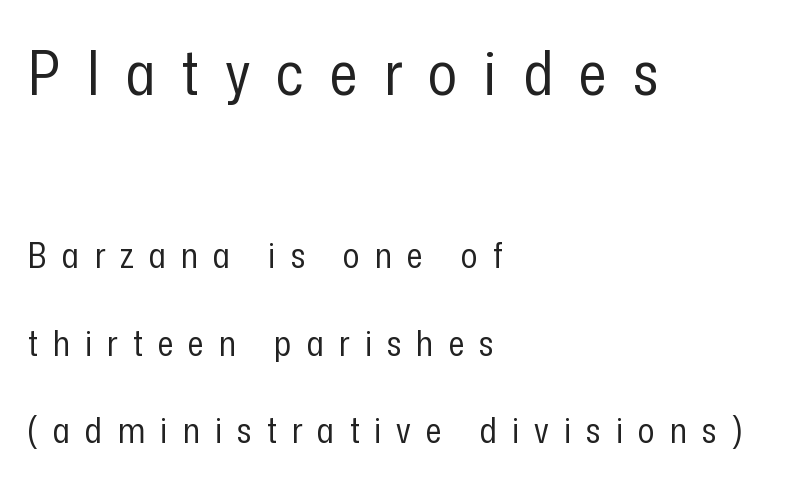
Q: Is the text bold? A: No.
Q: Is the text italic (slanted)? A: No, it is upright.
Q: Is the typeface a serif or a sans-serif typeface? A: Sans-serif.
Q: Is the text underlined? A: No.
Q: How is the paragraph aligned? A: Left-aligned.
Q: Is the spacing between letters normal or unusually wide? A: Unusually wide.
Q: Is the spacing between lines tight, normal or loose? A: Loose.
Q: Which block of text is set in a larger size, the first (top) or the second (bottom)? A: The first (top) one.
Q: Width (condensed, normal, or wide)? A: Condensed.
Q: Stroke contrast? A: Low.
Q: x-height? A: Medium.
Q: Monospaced? A: No.
